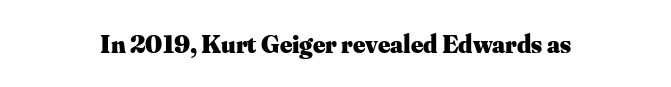
{"italic": "no", "bold": "yes", "underline": "no", "letter_spacing": "normal", "letter_spacing_em": 0.0, "glyph_px": 26}
